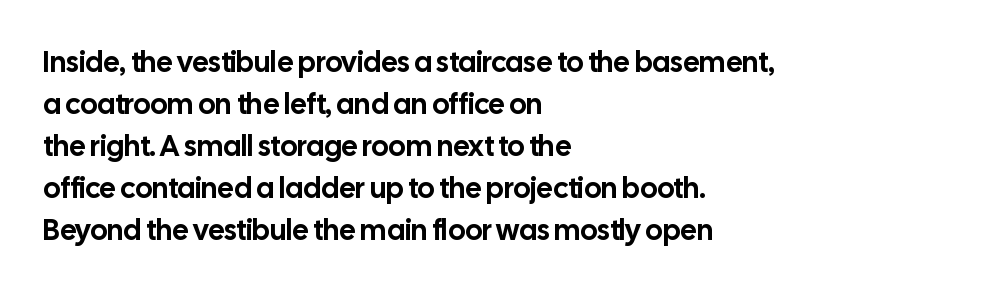
{"serif": "no", "italic": "no", "width": "normal", "stroke_contrast": "low", "x_height": "medium", "monospaced": "no", "underline": "no", "align": "left", "line_spacing": "normal", "line_spacing_ratio": 1.45, "letter_spacing": "normal", "letter_spacing_em": 0.0, "glyph_px": 29}
